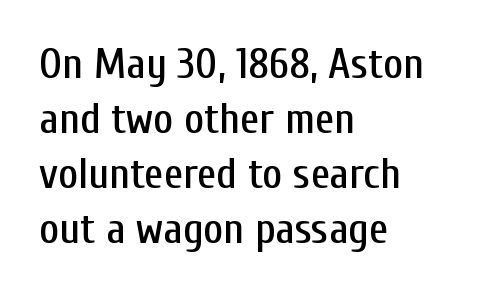
Proportional: the letters do not fall into vertical columns. Baseline-to-baseline distance is the conventional proportion of letter height. Each line starts at the same left margin while the right side varies. Short note: letters normally spaced. The letters stand upright; this is a roman face.
